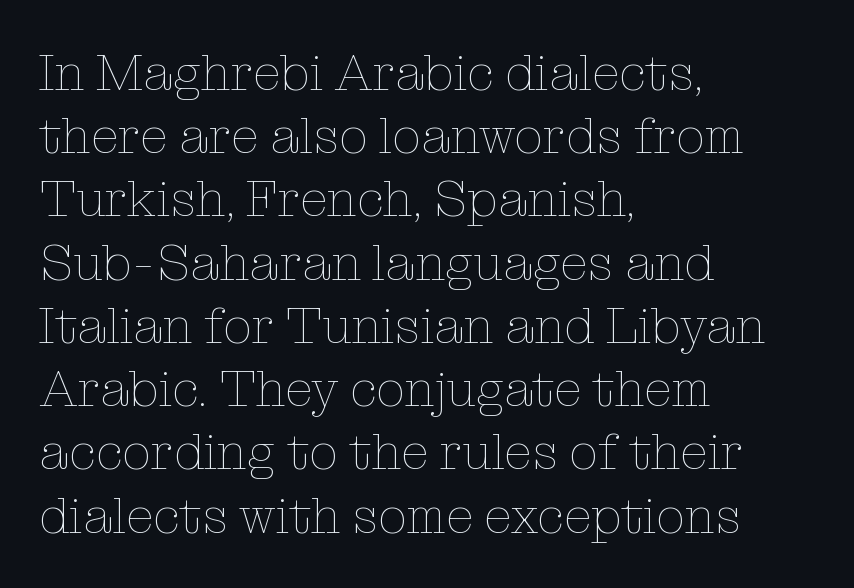
Observe the ordinary spacing: letters are neighbours, not strangers. Is there any slant? The stems are plumb. Is the stroke heavy? The answer is a plain regular-or-lighter. In CSS terms this would be text-align: left. The zone under the glyphs is completely vacant.
